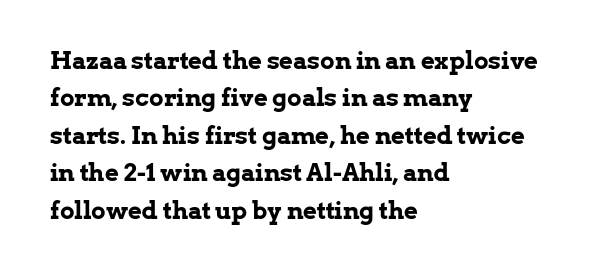
Underline: absent. Strokes here are thick enough to call this a true bold. This block has exactly the height ordinary leading produces. Standard letterfit; no display-style spreading of the glyphs. The lines are quadded left.
